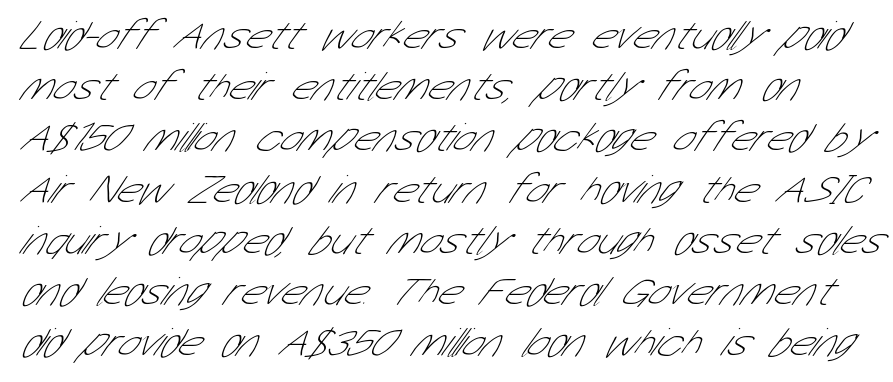
The area under the type is left untouched. Honestly, the row spacing looks completely unremarkable. The typeface has the unassuming heft of standard copy or less. Caption: standard tracking, unaltered. This sample has the flowing, uneven cadence of proportional lettering. This rendering employs a face without finishing strokes, i.e., a sans-serif.
